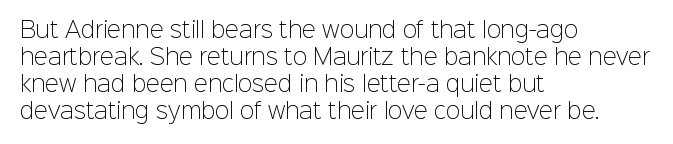
{"italic": "no", "bold": "no", "underline": "no", "align": "left", "line_spacing": "normal", "line_spacing_ratio": 1.29, "letter_spacing": "normal", "letter_spacing_em": 0.0, "glyph_px": 21}
